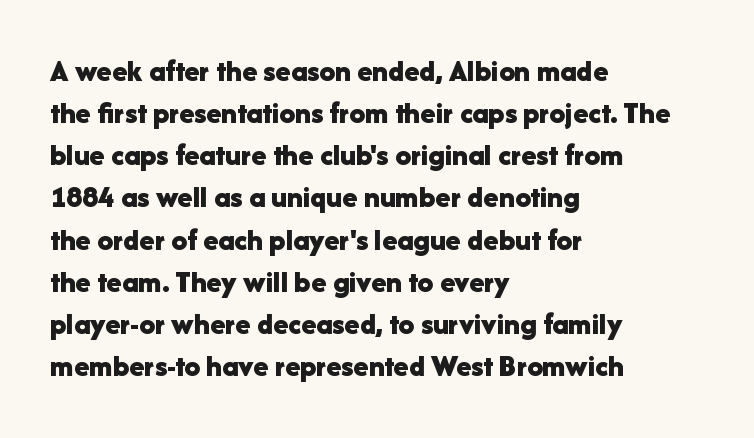
The image shows 31 px bold sans-serif type, upright; set left-aligned, normal line spacing (1.36x), normal letter spacing, not underlined; low stroke contrast and a medium x-height.
